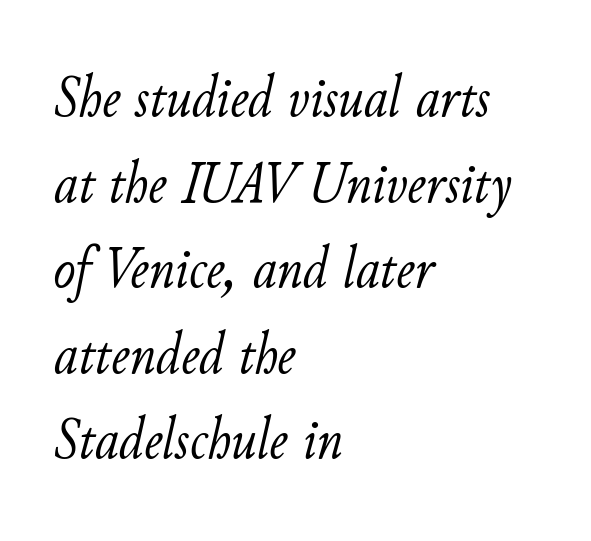
{"italic": "yes", "lean": "right", "slant_degrees": 11, "bold": "no", "weight": "light", "width": "normal", "stroke_contrast": "low", "x_height": "small", "monospaced": "no", "underline": "no", "align": "left", "line_spacing": "normal", "line_spacing_ratio": 1.45, "letter_spacing": "normal", "letter_spacing_em": 0.0, "glyph_px": 59}
